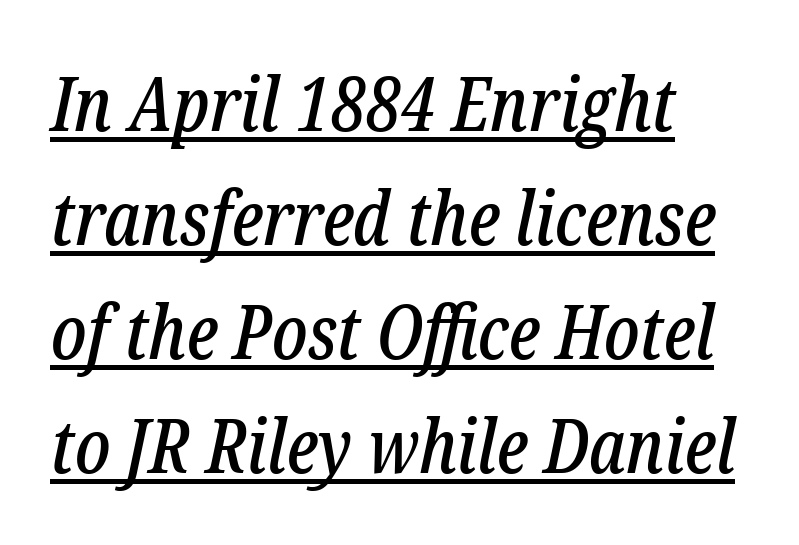
The image shows 75 px condensed serif type, italic (leaning right); set left-aligned, normal line spacing (1.52x), normal letter spacing, underlined; low stroke contrast and a medium x-height.
